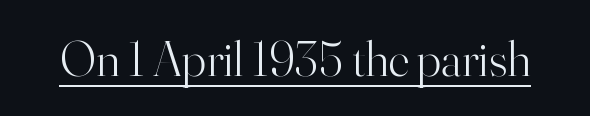
{"serif": "yes", "italic": "no", "bold": "no", "weight": "light", "width": "normal", "stroke_contrast": "high", "x_height": "small", "monospaced": "no", "underline": "yes", "letter_spacing": "normal", "letter_spacing_em": 0.0, "glyph_px": 50}
